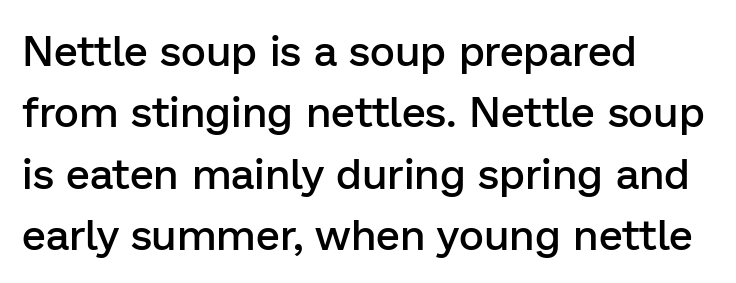
{"serif": "no", "italic": "no", "bold": "semi", "weight": "semibold", "width": "normal", "stroke_contrast": "low", "x_height": "medium", "monospaced": "no", "underline": "no", "align": "left", "line_spacing": "normal", "line_spacing_ratio": 1.43, "letter_spacing": "normal", "letter_spacing_em": 0.0, "glyph_px": 43}
